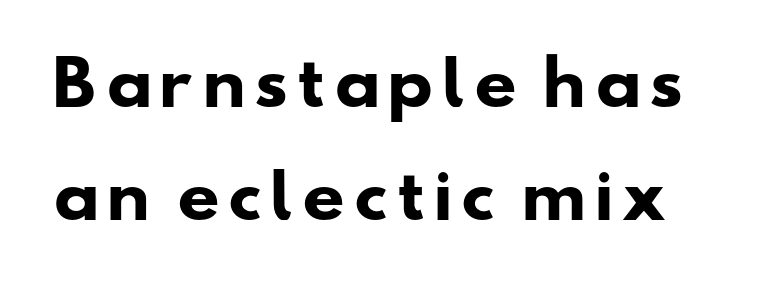
The image shows 60 px heavy, wide sans-serif type; set line spacing 1.89x, not underlined; low stroke contrast and a small x-height.
